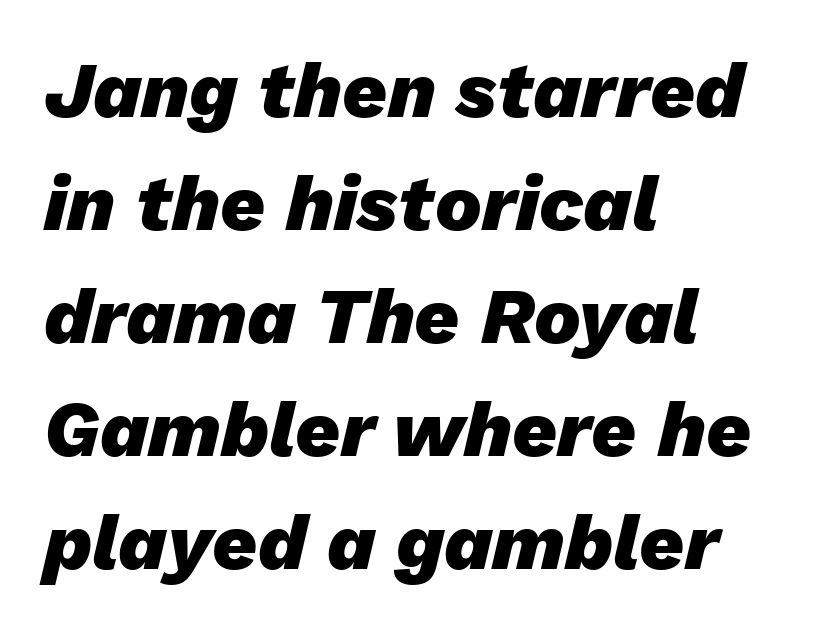
Q: Is the text bold? A: Yes.
Q: Is the text italic (slanted)? A: Yes, it leans right by about 13 degrees.
Q: Is the text underlined? A: No.
Q: How is the paragraph aligned? A: Left-aligned.
Q: Is the spacing between letters normal or unusually wide? A: Normal.
Q: Is the spacing between lines tight, normal or loose? A: Normal.
Q: Width (condensed, normal, or wide)? A: Normal.
Q: Stroke contrast? A: Low.
Q: x-height? A: Medium.
Q: Monospaced? A: No.
